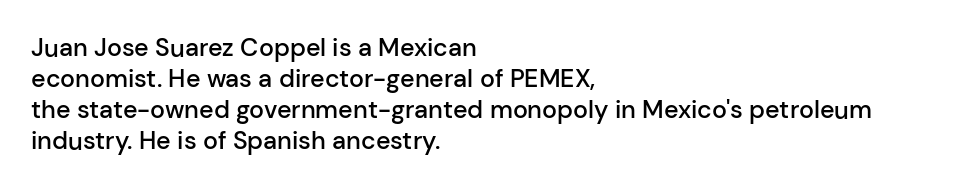
The image shows 25 px text type, upright; set left-aligned, line spacing 1.24x, normal letter spacing, not underlined.
